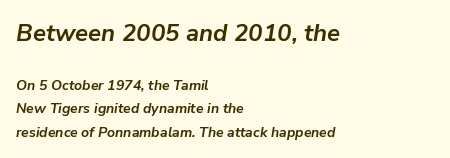
Q: Is the text bold? A: Yes.
Q: Is the text italic (slanted)? A: Yes, it leans right by about 9 degrees.
Q: Is the text underlined? A: No.
Q: How is the paragraph aligned? A: Left-aligned.
Q: Is the spacing between letters normal or unusually wide? A: Normal.
Q: Is the spacing between lines tight, normal or loose? A: Normal.
Q: Which block of text is set in a larger size, the first (top) or the second (bottom)? A: The first (top) one.
